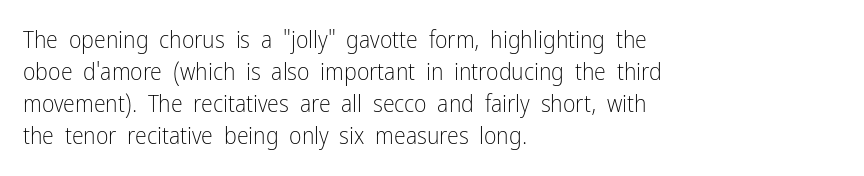
Q: Is the text bold? A: No.
Q: Is the text italic (slanted)? A: No, it is upright.
Q: Is the text underlined? A: No.
Q: How is the paragraph aligned? A: Left-aligned.
Q: Is the spacing between letters normal or unusually wide? A: Normal.
Q: Is the spacing between lines tight, normal or loose? A: Normal.
